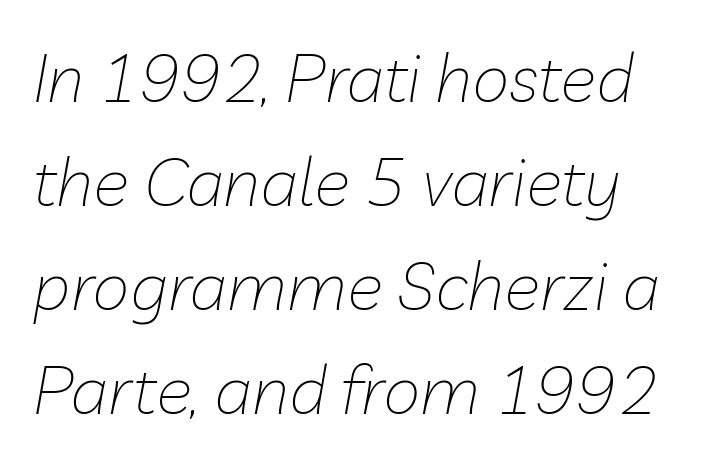
Q: Is the text bold? A: No.
Q: Is the text italic (slanted)? A: Yes, it leans right by about 10 degrees.
Q: Is the text underlined? A: No.
Q: Is the spacing between letters normal or unusually wide? A: Normal.
Q: Is the spacing between lines tight, normal or loose? A: Normal.
Q: Width (condensed, normal, or wide)? A: Normal.
Q: Stroke contrast? A: Low.
Q: x-height? A: Medium.
Q: Monospaced? A: No.
